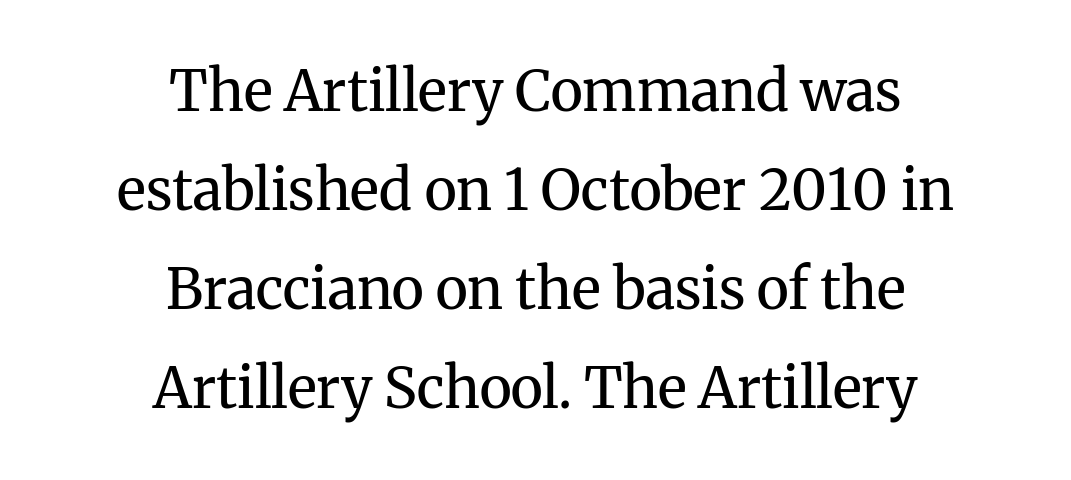
{"serif": "yes", "italic": "no", "bold": "no", "weight": "regular", "width": "normal", "stroke_contrast": "medium", "x_height": "medium", "monospaced": "no", "underline": "no", "align": "center", "line_spacing_ratio": 1.77, "letter_spacing": "normal", "letter_spacing_em": 0.0, "glyph_px": 56}
